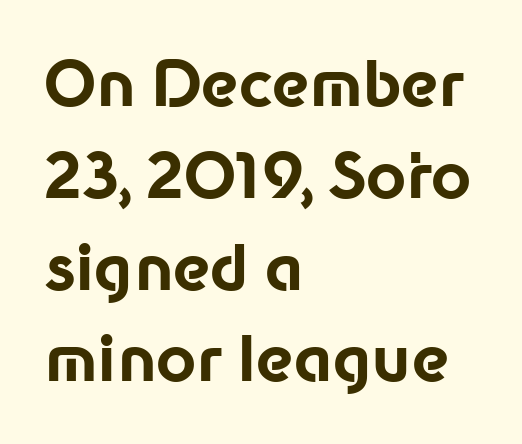
{"serif": "no", "italic": "no", "bold": "yes", "weight": "bold", "width": "normal", "stroke_contrast": "low", "x_height": "medium", "monospaced": "no", "underline": "no", "align": "left", "line_spacing": "normal", "line_spacing_ratio": 1.48, "letter_spacing": "normal", "letter_spacing_em": 0.0, "glyph_px": 62}
